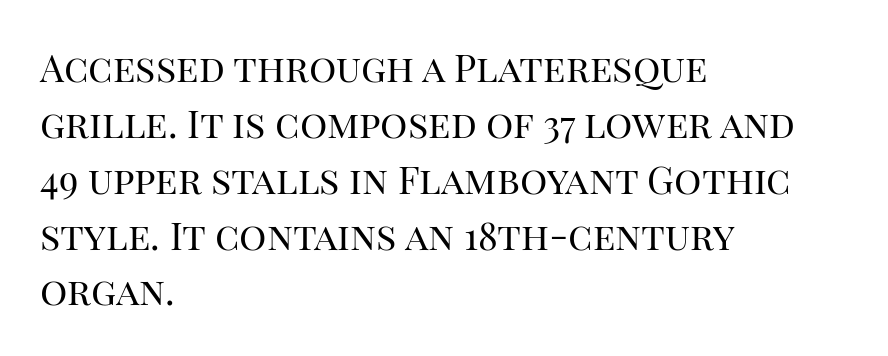
The image shows 38 px regular-weight serif type, upright; set left-aligned, normal line spacing (1.47x), normal letter spacing, not underlined; high stroke contrast and a large x-height.
